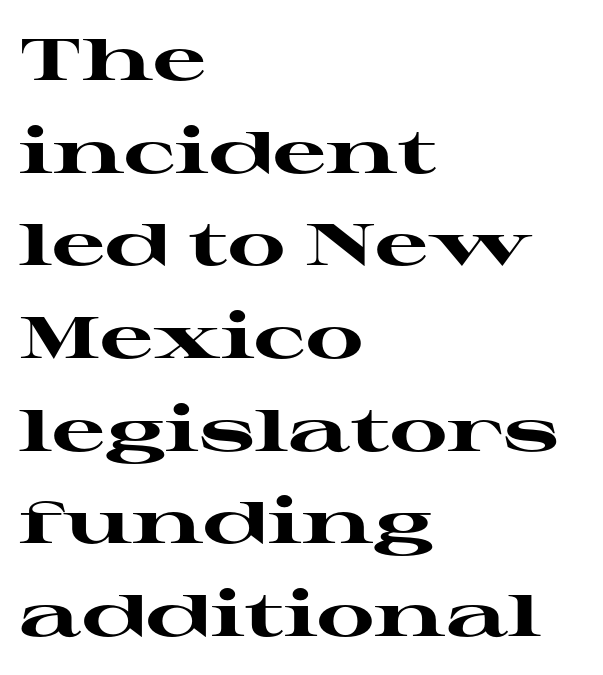
The image shows 59 px heavy, wide serif type, upright; set left-aligned, normal line spacing (1.57x), normal letter spacing, not underlined; high stroke contrast and a medium x-height.
